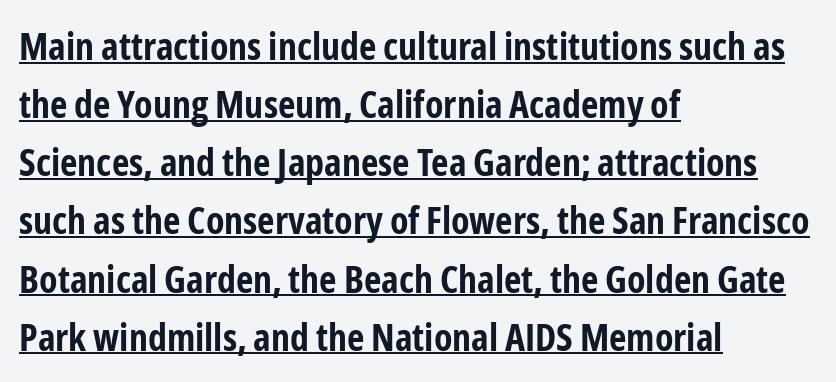
Q: Is the text bold? A: Yes.
Q: Is the text italic (slanted)? A: No, it is upright.
Q: Is the typeface a serif or a sans-serif typeface? A: Sans-serif.
Q: Is the text underlined? A: Yes.
Q: How is the paragraph aligned? A: Left-aligned.
Q: Is the spacing between letters normal or unusually wide? A: Normal.
Q: Is the spacing between lines tight, normal or loose? A: Normal.
Q: Width (condensed, normal, or wide)? A: Condensed.
Q: Stroke contrast? A: Low.
Q: x-height? A: Medium.
Q: Monospaced? A: No.
